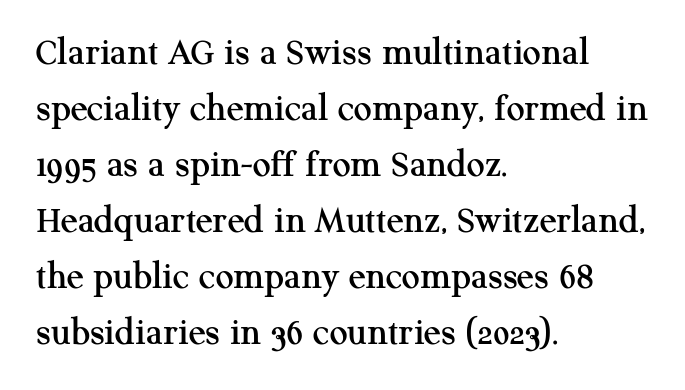
Q: Is the text italic (slanted)? A: No, it is upright.
Q: Is the typeface a serif or a sans-serif typeface? A: Serif.
Q: Is the text underlined? A: No.
Q: How is the paragraph aligned? A: Left-aligned.
Q: Is the spacing between letters normal or unusually wide? A: Normal.
Q: Is the spacing between lines tight, normal or loose? A: Normal.
Q: Width (condensed, normal, or wide)? A: Normal.
Q: Stroke contrast? A: Medium.
Q: x-height? A: Medium.
Q: Monospaced? A: No.
